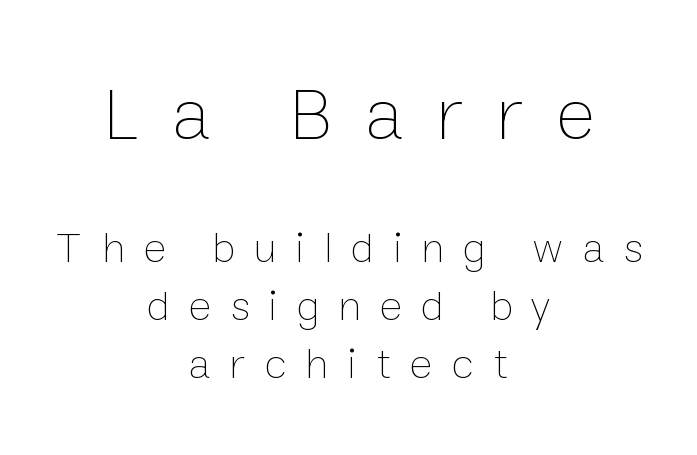
Q: Is the text bold? A: No.
Q: Is the text italic (slanted)? A: No, it is upright.
Q: Is the text underlined? A: No.
Q: How is the paragraph aligned? A: Centered.
Q: Is the spacing between letters normal or unusually wide? A: Unusually wide.
Q: Is the spacing between lines tight, normal or loose? A: Normal.
Q: Which block of text is set in a larger size, the first (top) or the second (bottom)? A: The first (top) one.
Q: Width (condensed, normal, or wide)? A: Normal.
Q: Stroke contrast? A: Low.
Q: x-height? A: Medium.
Q: Monospaced? A: No.
